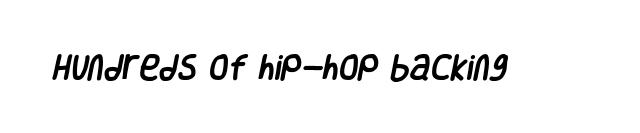
Q: Is the typeface a serif or a sans-serif typeface? A: Sans-serif.
Q: Is the text underlined? A: No.
Q: Is the spacing between letters normal or unusually wide? A: Normal.
Q: Width (condensed, normal, or wide)? A: Condensed.
Q: Stroke contrast? A: Low.
Q: x-height? A: Large.
Q: Monospaced? A: No.
